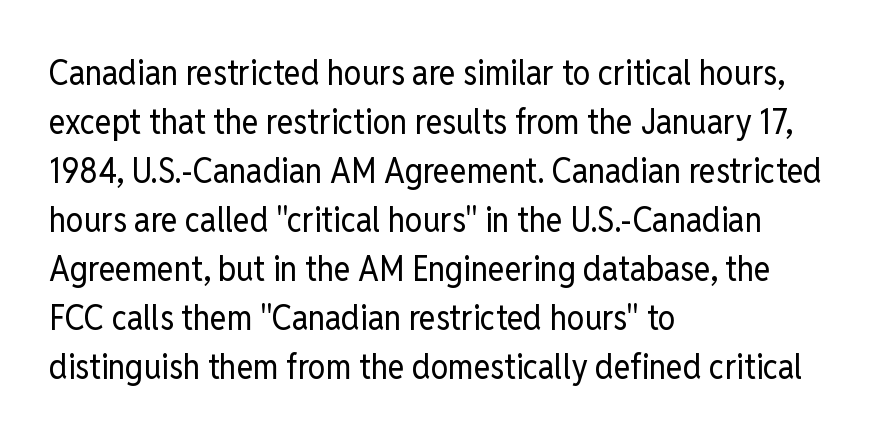
Q: Is the text bold? A: No.
Q: Is the text italic (slanted)? A: No, it is upright.
Q: Is the typeface a serif or a sans-serif typeface? A: Sans-serif.
Q: Is the text underlined? A: No.
Q: How is the paragraph aligned? A: Left-aligned.
Q: Is the spacing between letters normal or unusually wide? A: Normal.
Q: Is the spacing between lines tight, normal or loose? A: Normal.
Q: Width (condensed, normal, or wide)? A: Condensed.
Q: Stroke contrast? A: Low.
Q: x-height? A: Medium.
Q: Monospaced? A: No.
